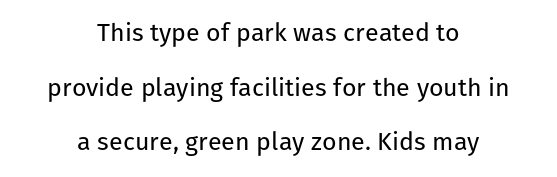
The image shows 25 px text type, upright; set centered, loose line spacing (2.19x), normal letter spacing, not underlined.
